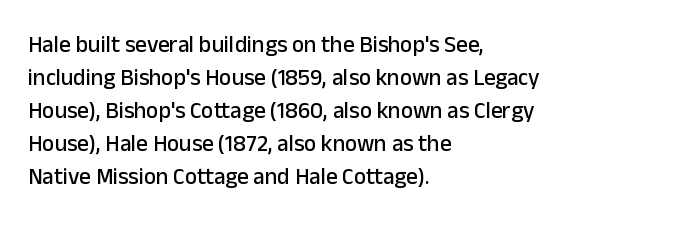
Q: Is the text italic (slanted)? A: No, it is upright.
Q: Is the text underlined? A: No.
Q: How is the paragraph aligned? A: Left-aligned.
Q: Is the spacing between letters normal or unusually wide? A: Normal.
Q: Is the spacing between lines tight, normal or loose? A: Normal.
